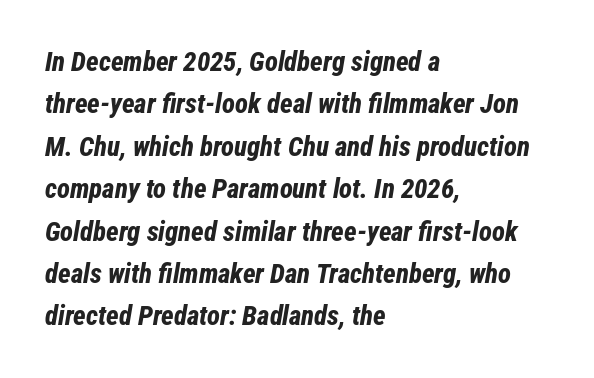
Caption: standard tracking, unaltered. The sample has been set heavy, in full bold. Is the block centered? No — it sits flush against the left margin. The face used here has a pronounced slope to its letters. The space between consecutive lines is moderate.
